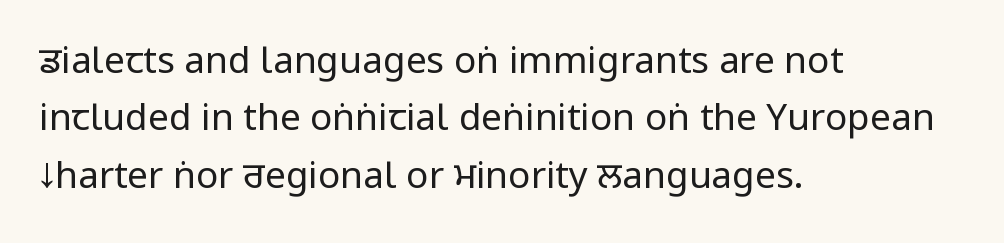
The image shows 37 px regular-weight, condensed sans-serif type, upright; set left-aligned, normal line spacing (1.55x), normal letter spacing, not underlined; low stroke contrast and a large x-height.
